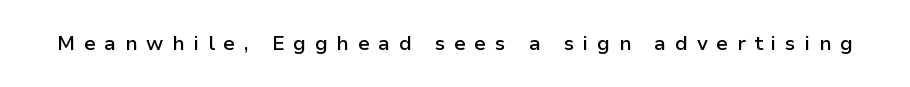
{"italic": "no", "bold": "semi", "underline": "no", "letter_spacing": "wide", "letter_spacing_em": 0.43, "glyph_px": 20}
